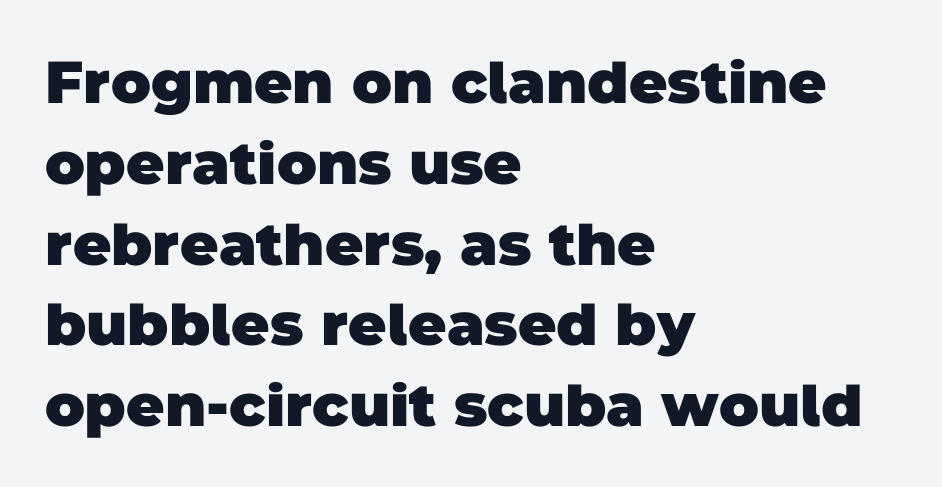
{"serif": "no", "bold": "yes", "weight": "heavy", "width": "normal", "stroke_contrast": "low", "x_height": "large", "monospaced": "no", "underline": "no", "align": "left", "line_spacing": "normal", "line_spacing_ratio": 1.37, "letter_spacing": "normal", "letter_spacing_em": 0.0, "glyph_px": 59}
